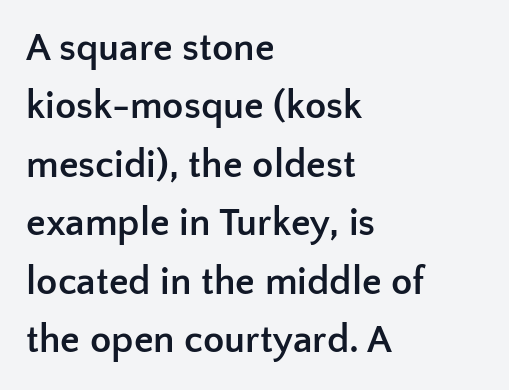
The image shows 39 px semibold sans-serif type, upright; set left-aligned, normal line spacing (1.5x), normal letter spacing, not underlined; low stroke contrast and a medium x-height.
